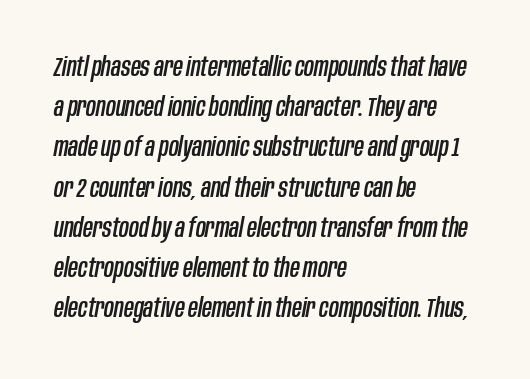
{"italic": "yes", "lean": "right", "slant_degrees": 10, "underline": "no", "align": "left", "line_spacing": "normal", "line_spacing_ratio": 1.49, "letter_spacing": "normal", "letter_spacing_em": 0.0, "glyph_px": 27}
